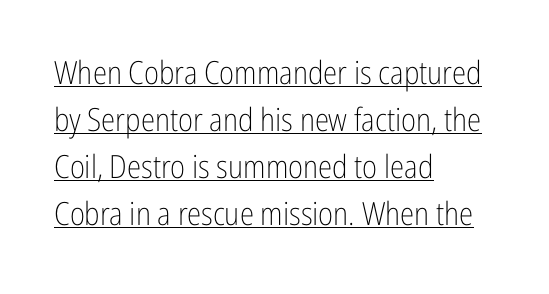
Alignment: flush left. Is this a fixed-width face? No — the glyphs have proportional, varying widths. Underlined type. Students, note that the glyphs here touch the page at normal intervals. Vertically, the passage feels balanced, rows spaced as you'd expect.
